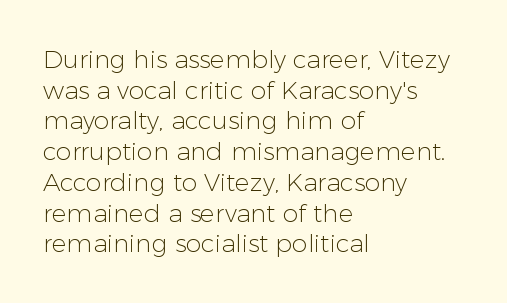
Q: Is the text bold? A: No.
Q: Is the text italic (slanted)? A: No, it is upright.
Q: Is the text underlined? A: No.
Q: How is the paragraph aligned? A: Left-aligned.
Q: Is the spacing between letters normal or unusually wide? A: Normal.
